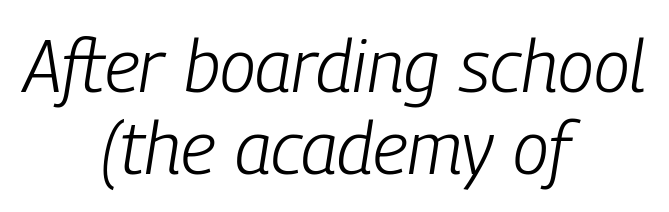
{"italic": "yes", "lean": "right", "slant_degrees": 9, "bold": "no", "weight": "light", "width": "condensed", "stroke_contrast": "low", "x_height": "medium", "monospaced": "no", "underline": "no", "align": "center", "line_spacing": "tight", "line_spacing_ratio": 1.12, "letter_spacing": "normal", "letter_spacing_em": 0.0, "glyph_px": 73}
